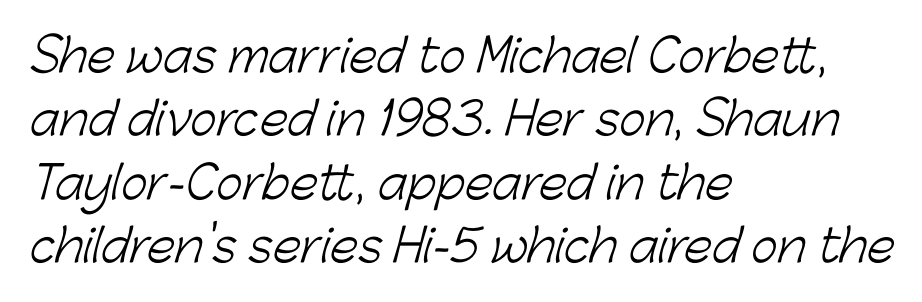
{"serif": "no", "bold": "no", "weight": "light", "width": "normal", "stroke_contrast": "low", "x_height": "medium", "monospaced": "no", "underline": "no", "align": "left", "line_spacing": "normal", "line_spacing_ratio": 1.41, "letter_spacing": "normal", "letter_spacing_em": 0.0, "glyph_px": 45}
